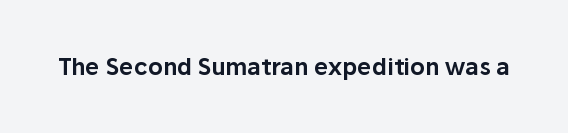
Each word holds together tightly as a unit, with standard inter-letter gaps. Posture: upright roman. The specimen omits any rule beneath the text block's lines.
